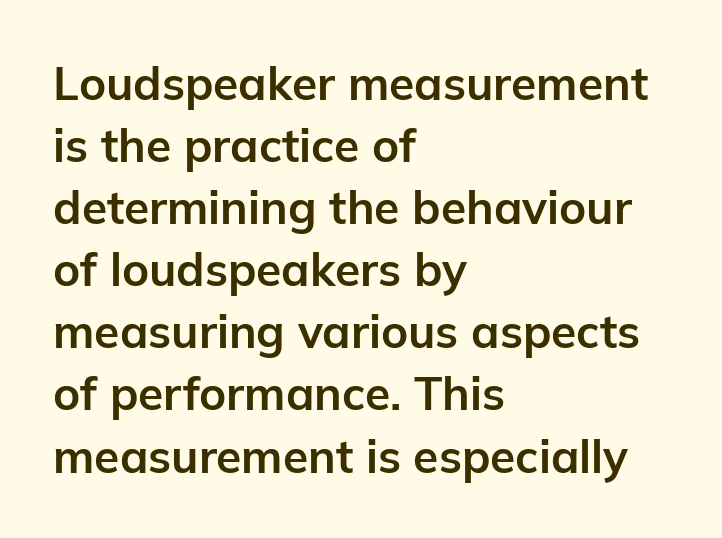
The image shows 46 px bold sans-serif type, upright; set left-aligned, normal line spacing (1.35x), normal letter spacing, not underlined; low stroke contrast and a medium x-height.
